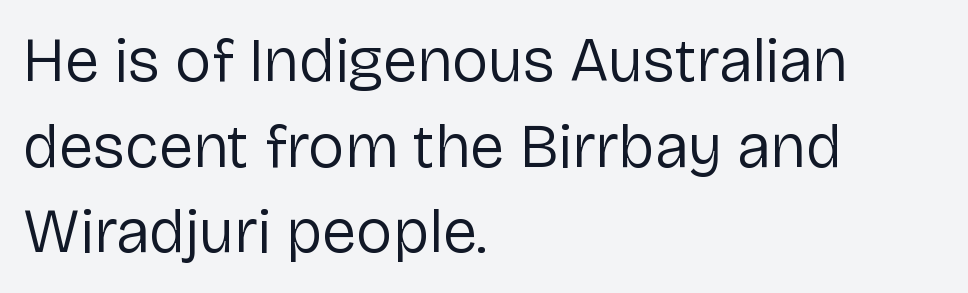
Is the letter spacing exaggerated? No — it looks like the ordinary default. Classification — sans serif. Proportional: the letters do not fall into vertical columns. The rows are spaced the way most documents space them. Is there any slant? The stems are plumb.
